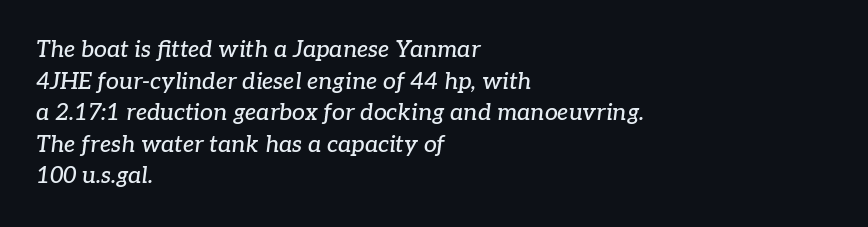
{"italic": "yes", "lean": "right", "slant_degrees": 7, "underline": "no", "align": "left", "line_spacing": "normal", "line_spacing_ratio": 1.37, "letter_spacing": "normal", "letter_spacing_em": 0.0, "glyph_px": 23}
